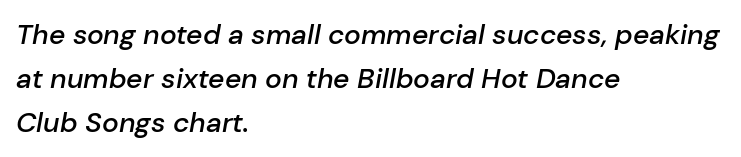
Q: Is the text bold? A: Semi-bold.
Q: Is the text italic (slanted)? A: Yes, it leans right by about 10 degrees.
Q: Is the text underlined? A: No.
Q: How is the paragraph aligned? A: Left-aligned.
Q: Is the spacing between letters normal or unusually wide? A: Normal.
Q: Is the spacing between lines tight, normal or loose? A: Normal.
Q: Width (condensed, normal, or wide)? A: Normal.
Q: Stroke contrast? A: Low.
Q: x-height? A: Medium.
Q: Monospaced? A: No.
